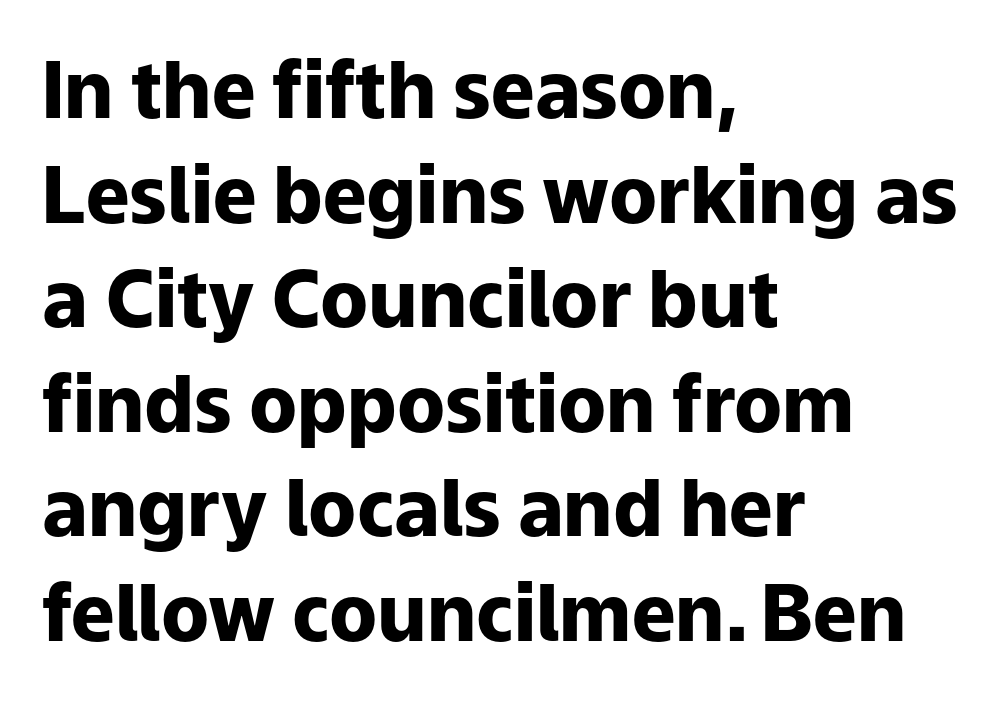
Vertically, the passage feels balanced, rows spaced as you'd expect. Strokes here are thick enough to call this a true bold. The passage shown is typed in a proportional face where columns would drift. Is the letter spacing exaggerated? No — it looks like the ordinary default. Regarding serifs, this sample does without them. The area under the type is left untouched.
